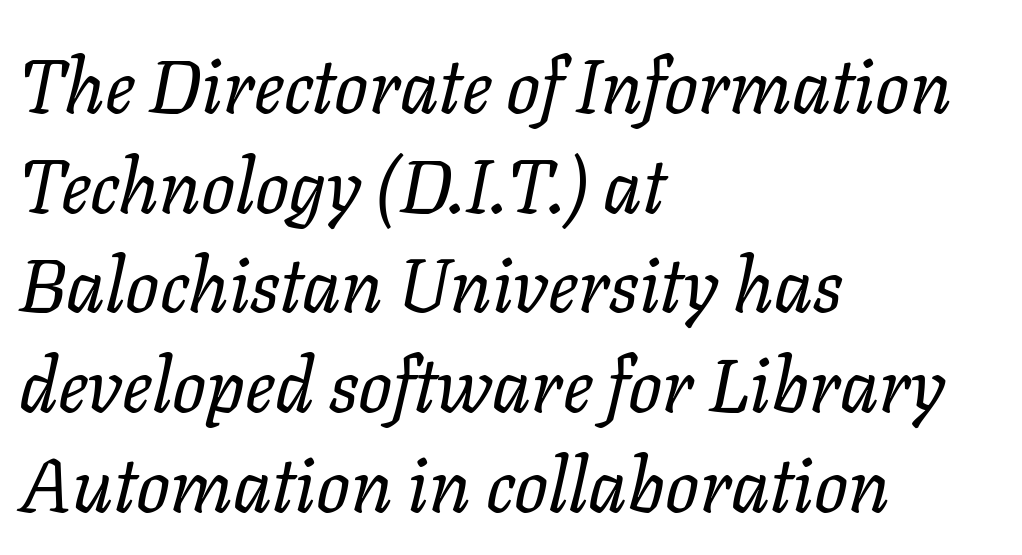
Counters stay open thanks to moderate or lighter strokes. Line starts are locked; line ends wander. Default kerning and tracking; the words read as compact shapes. The passage shown is not underscored anywhere. This block has exactly the height ordinary leading produces. Proportional: the letters do not fall into vertical columns.
